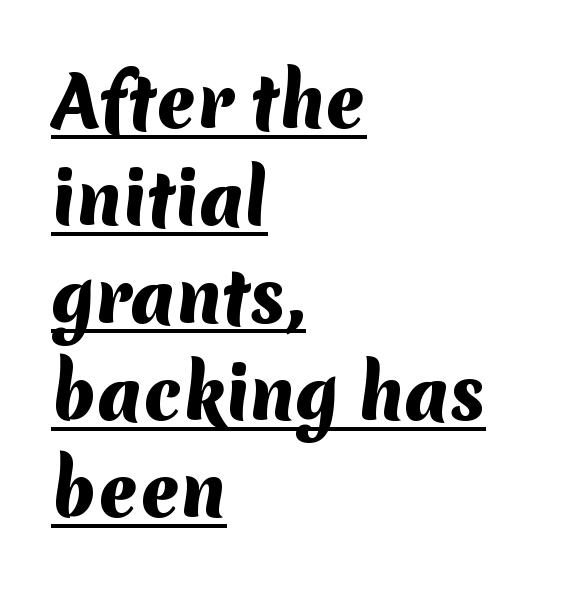
{"serif": "no", "bold": "yes", "weight": "heavy", "width": "normal", "stroke_contrast": "medium", "x_height": "medium", "monospaced": "no", "underline": "yes", "align": "left", "line_spacing": "normal", "line_spacing_ratio": 1.41, "letter_spacing": "normal", "letter_spacing_em": 0.0, "glyph_px": 69}
